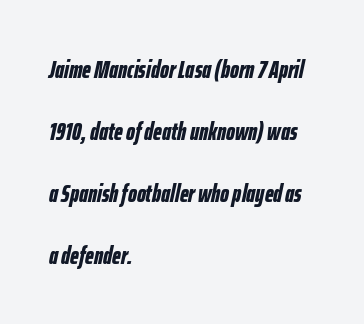
{"italic": "yes", "lean": "right", "slant_degrees": 12, "bold": "yes", "underline": "no", "align": "left", "line_spacing": "loose", "line_spacing_ratio": 2.48, "letter_spacing": "normal", "letter_spacing_em": 0.0, "glyph_px": 25}
